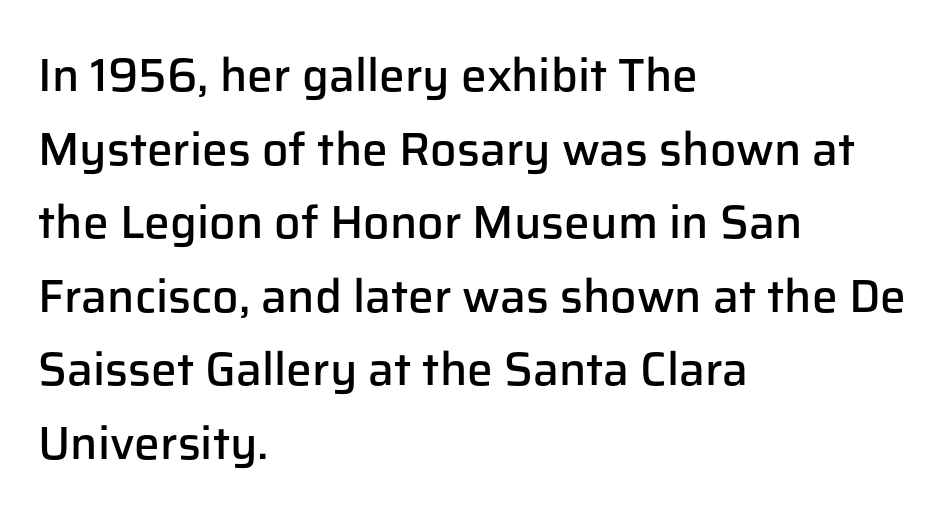
{"serif": "no", "italic": "no", "bold": "semi", "weight": "semibold", "width": "normal", "stroke_contrast": "low", "x_height": "medium", "monospaced": "no", "underline": "no", "align": "left", "line_spacing": "normal", "line_spacing_ratio": 1.6, "letter_spacing": "normal", "letter_spacing_em": 0.0, "glyph_px": 46}
